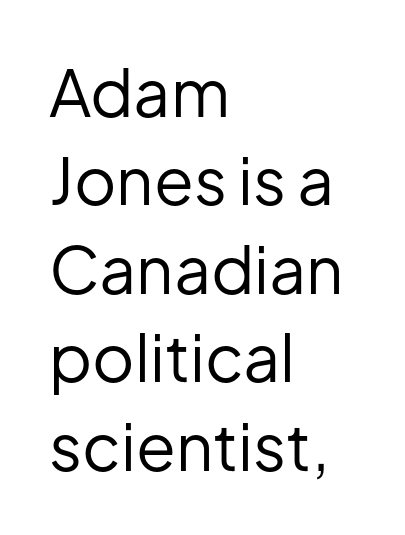
Q: Is the text bold? A: No.
Q: Is the text italic (slanted)? A: No, it is upright.
Q: Is the typeface a serif or a sans-serif typeface? A: Sans-serif.
Q: Is the text underlined? A: No.
Q: How is the paragraph aligned? A: Left-aligned.
Q: Is the spacing between letters normal or unusually wide? A: Normal.
Q: Is the spacing between lines tight, normal or loose? A: Normal.
Q: Width (condensed, normal, or wide)? A: Normal.
Q: Stroke contrast? A: Low.
Q: x-height? A: Medium.
Q: Monospaced? A: No.
